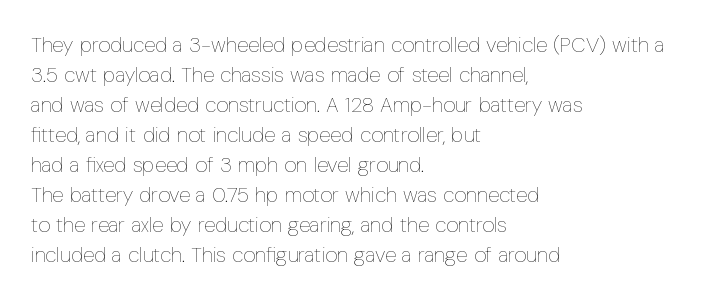
{"italic": "no", "bold": "no", "underline": "no", "align": "left", "line_spacing": "normal", "line_spacing_ratio": 1.43, "letter_spacing": "normal", "letter_spacing_em": 0.0, "glyph_px": 21}
